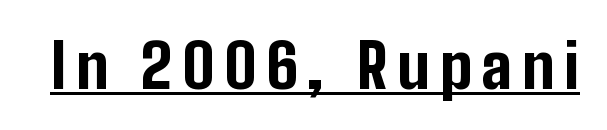
{"serif": "no", "italic": "no", "bold": "yes", "weight": "bold", "width": "condensed", "stroke_contrast": "low", "x_height": "medium", "monospaced": "no", "underline": "yes", "glyph_px": 61}
